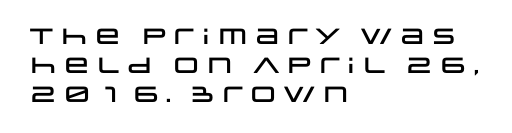
{"italic": "no", "underline": "no", "align": "left", "line_spacing": "normal", "line_spacing_ratio": 1.31, "letter_spacing": "normal", "letter_spacing_em": 0.0, "glyph_px": 22}
